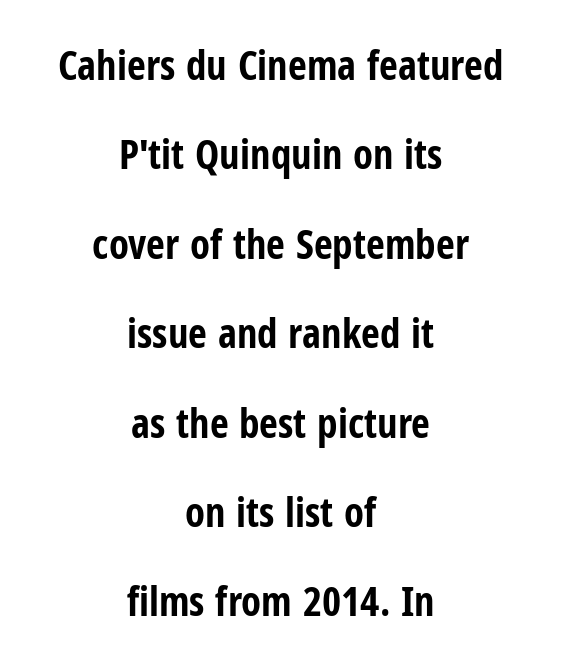
{"serif": "no", "italic": "no", "bold": "yes", "weight": "bold", "width": "condensed", "stroke_contrast": "low", "x_height": "medium", "monospaced": "no", "underline": "no", "align": "center", "line_spacing": "loose", "line_spacing_ratio": 2.18, "letter_spacing": "normal", "letter_spacing_em": 0.0, "glyph_px": 41}
